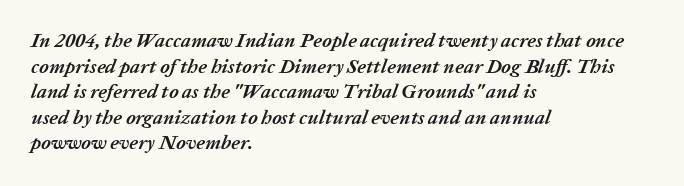
Q: Is the text bold? A: Yes.
Q: Is the text italic (slanted)? A: Yes, it leans right by about 20 degrees.
Q: Is the text underlined? A: No.
Q: How is the paragraph aligned? A: Left-aligned.
Q: Is the spacing between letters normal or unusually wide? A: Normal.
Q: Is the spacing between lines tight, normal or loose? A: Normal.
